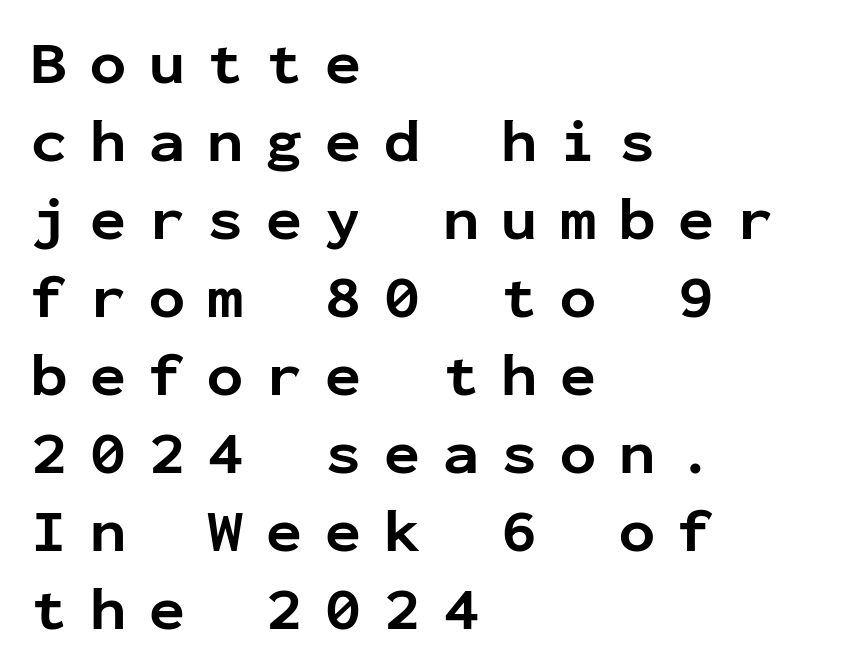
The lines sit at an ordinary, default distance from one another. The sample has been set heavy, in full bold. Visually the block forms a straight wall on the left and a jagged coastline on the right. Monospaced: the letters line up in strict vertical columns.
